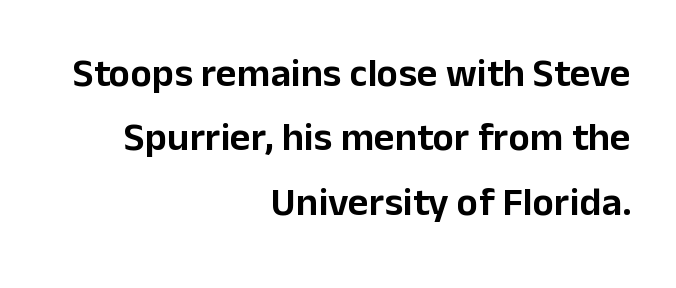
{"serif": "no", "italic": "no", "width": "normal", "stroke_contrast": "low", "x_height": "medium", "monospaced": "no", "underline": "no", "align": "right", "line_spacing": "normal", "line_spacing_ratio": 1.61, "letter_spacing": "normal", "letter_spacing_em": 0.0, "glyph_px": 40}
